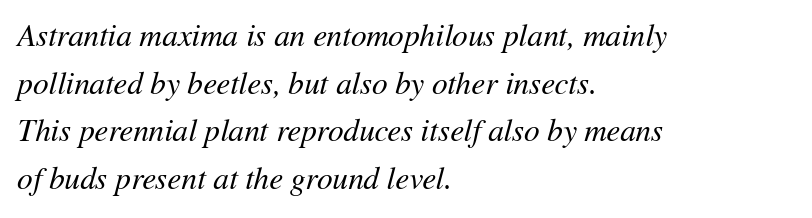
If you drew a ruler down the left edge, every line would touch it. The letterforms sit at book weight or below. Is the type slanted? Yes — the strokes lean at a clear angle. Tracking here is standard; glyphs follow each other at the usual distance. Descender tails drop into unmarked territory.
